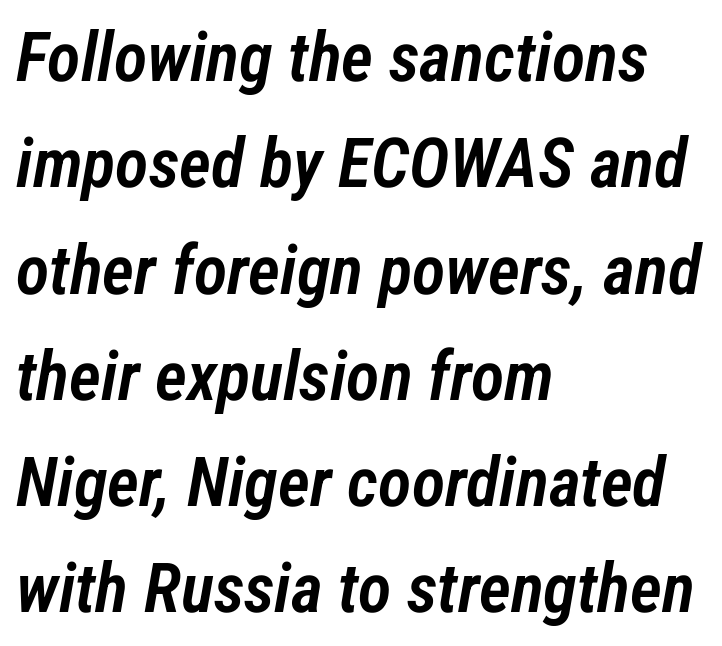
{"italic": "yes", "lean": "right", "slant_degrees": 12, "bold": "semi", "weight": "semibold", "width": "condensed", "stroke_contrast": "low", "x_height": "medium", "monospaced": "no", "underline": "no", "align": "left", "line_spacing": "normal", "line_spacing_ratio": 1.54, "letter_spacing": "normal", "letter_spacing_em": 0.0, "glyph_px": 69}
